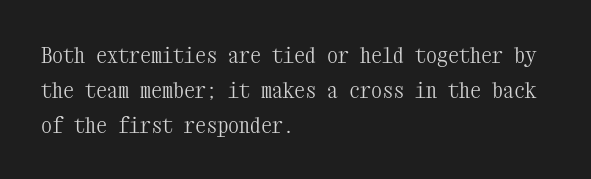
Every stem runs plumb, perpendicular to the baseline. Ink coverage per letter is moderate at most. Does extra space separate the letters? No, they use regular spacing. Line starts are locked; line ends wander. If you measured baseline to baseline, you'd find a middling distance.
